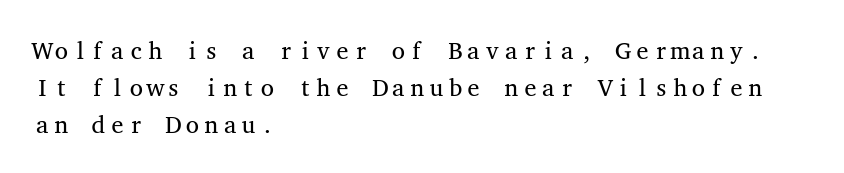
{"italic": "no", "bold": "no", "underline": "no", "align": "left", "line_spacing": "normal", "line_spacing_ratio": 1.54, "letter_spacing": "normal", "letter_spacing_em": 0.0, "glyph_px": 24}
